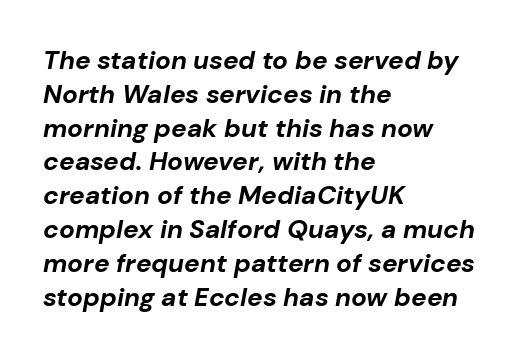
{"italic": "yes", "lean": "right", "slant_degrees": 10, "bold": "yes", "underline": "no", "align": "left", "line_spacing": "normal", "line_spacing_ratio": 1.3, "letter_spacing": "normal", "letter_spacing_em": 0.0, "glyph_px": 26}
